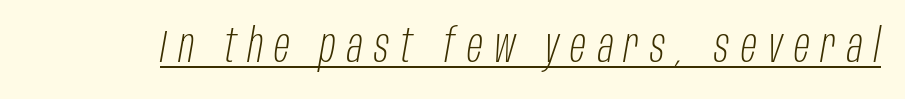
Q: Is the text bold? A: No.
Q: Is the text italic (slanted)? A: Yes, it leans right by about 10 degrees.
Q: Is the text underlined? A: Yes.
Q: Is the spacing between letters normal or unusually wide? A: Unusually wide.
Q: Width (condensed, normal, or wide)? A: Condensed.
Q: Stroke contrast? A: Low.
Q: x-height? A: Large.
Q: Monospaced? A: No.
